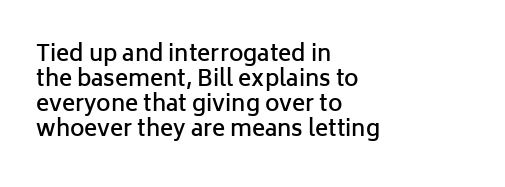
Vertical spacing — tight. Each line starts at the same left margin while the right side varies. Quick note: underline off. Ordinary non-slanted type is in use.
